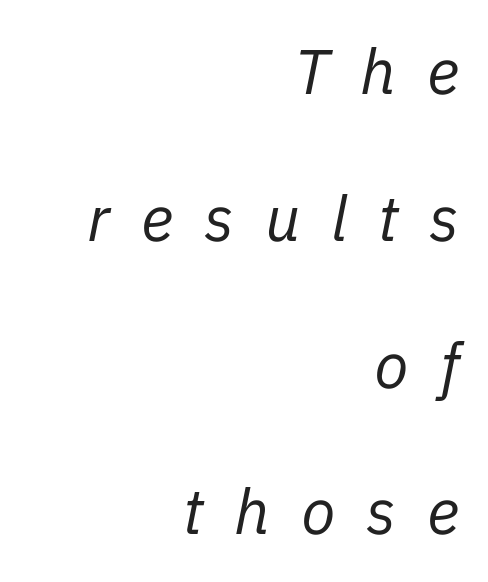
Q: Is the text bold? A: No.
Q: Is the text italic (slanted)? A: Yes, it leans right by about 11 degrees.
Q: Is the text underlined? A: No.
Q: How is the paragraph aligned? A: Right-aligned.
Q: Is the spacing between letters normal or unusually wide? A: Unusually wide.
Q: Is the spacing between lines tight, normal or loose? A: Loose.
Q: Width (condensed, normal, or wide)? A: Normal.
Q: Stroke contrast? A: Low.
Q: x-height? A: Medium.
Q: Monospaced? A: No.
